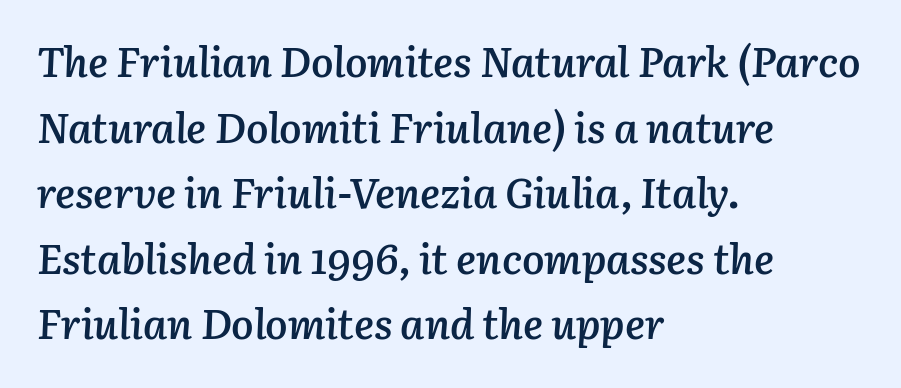
The image shows 42 px semibold type, italic (leaning right); set left-aligned, normal line spacing (1.56x), normal letter spacing, not underlined; low stroke contrast and a medium x-height.
